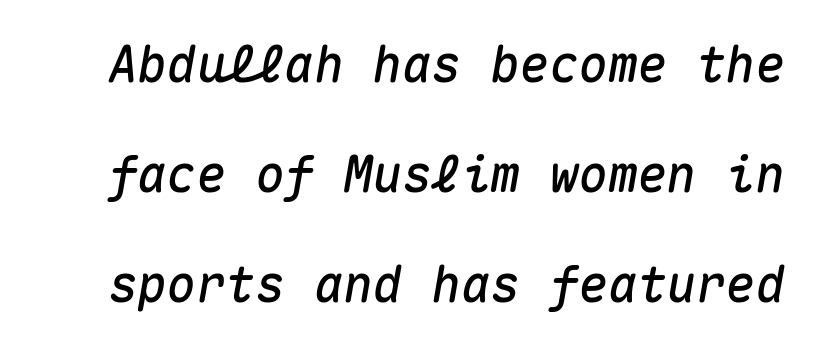
Q: Is the text italic (slanted)? A: Yes, it leans right by about 10 degrees.
Q: Is the text underlined? A: No.
Q: Is the spacing between letters normal or unusually wide? A: Normal.
Q: Is the spacing between lines tight, normal or loose? A: Loose.
Q: Width (condensed, normal, or wide)? A: Normal.
Q: Stroke contrast? A: Medium.
Q: x-height? A: Medium.
Q: Monospaced? A: Yes.
